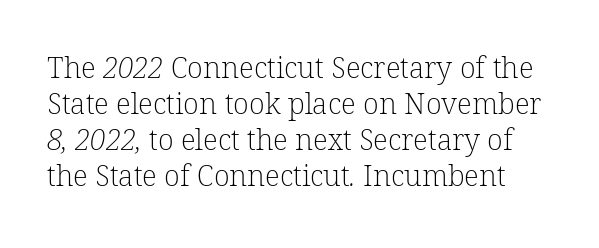
{"serif": "yes", "bold": "no", "weight": "light", "width": "normal", "stroke_contrast": "low", "x_height": "medium", "monospaced": "no", "underline": "no", "line_spacing_ratio": 1.24, "letter_spacing": "normal", "letter_spacing_em": 0.0, "glyph_px": 29}
